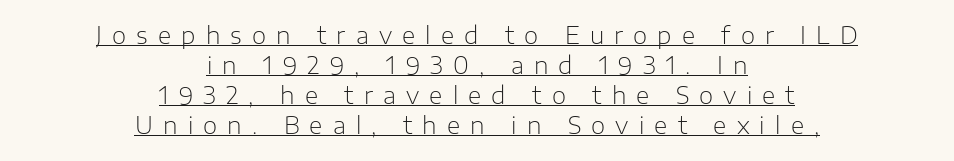
Q: Is the text bold? A: No.
Q: Is the text italic (slanted)? A: No, it is upright.
Q: Is the text underlined? A: Yes.
Q: How is the paragraph aligned? A: Centered.
Q: Is the spacing between letters normal or unusually wide? A: Unusually wide.
Q: Is the spacing between lines tight, normal or loose? A: Normal.
